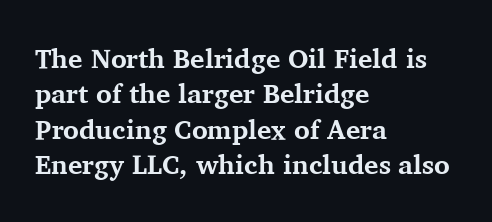
Q: Is the text bold? A: Yes.
Q: Is the text italic (slanted)? A: No, it is upright.
Q: Is the text underlined? A: No.
Q: How is the paragraph aligned? A: Left-aligned.
Q: Is the spacing between letters normal or unusually wide? A: Normal.
Q: Is the spacing between lines tight, normal or loose? A: Normal.
